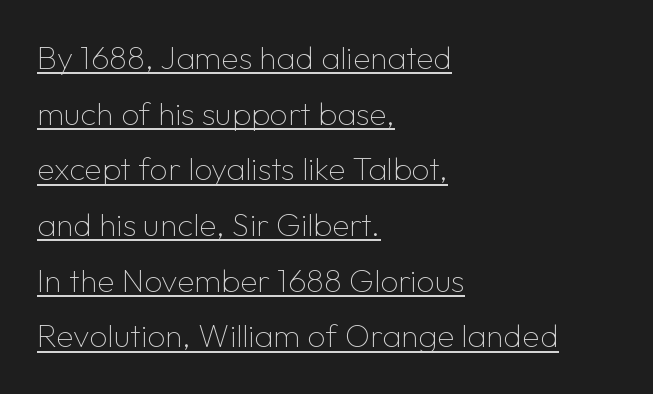
The image shows 32 px thin sans-serif type, upright; set left-aligned, line spacing 1.74x, normal letter spacing, underlined; low stroke contrast and a medium x-height.
